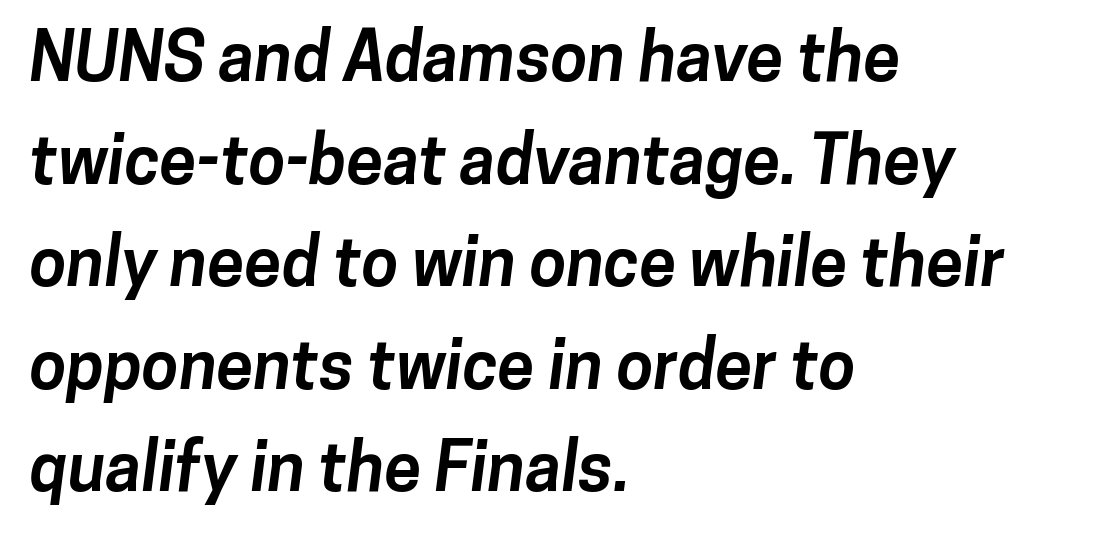
Q: Is the text bold? A: Yes.
Q: Is the typeface a serif or a sans-serif typeface? A: Sans-serif.
Q: Is the text underlined? A: No.
Q: How is the paragraph aligned? A: Left-aligned.
Q: Is the spacing between letters normal or unusually wide? A: Normal.
Q: Is the spacing between lines tight, normal or loose? A: Normal.
Q: Width (condensed, normal, or wide)? A: Normal.
Q: Stroke contrast? A: Low.
Q: x-height? A: Medium.
Q: Monospaced? A: No.
